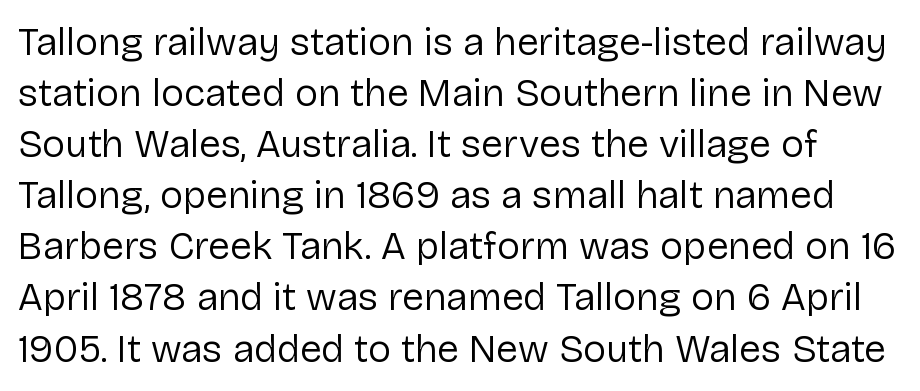
Vertical strokes here are truly vertical. Look at the bottom of the vertical strokes: they stop flat, with no serifs. A quiet, ordinary-to-light weight characterises the typeface. A typesetter would call this proportional, since set widths differ per character. Check the space under the baseline: it is left empty.
